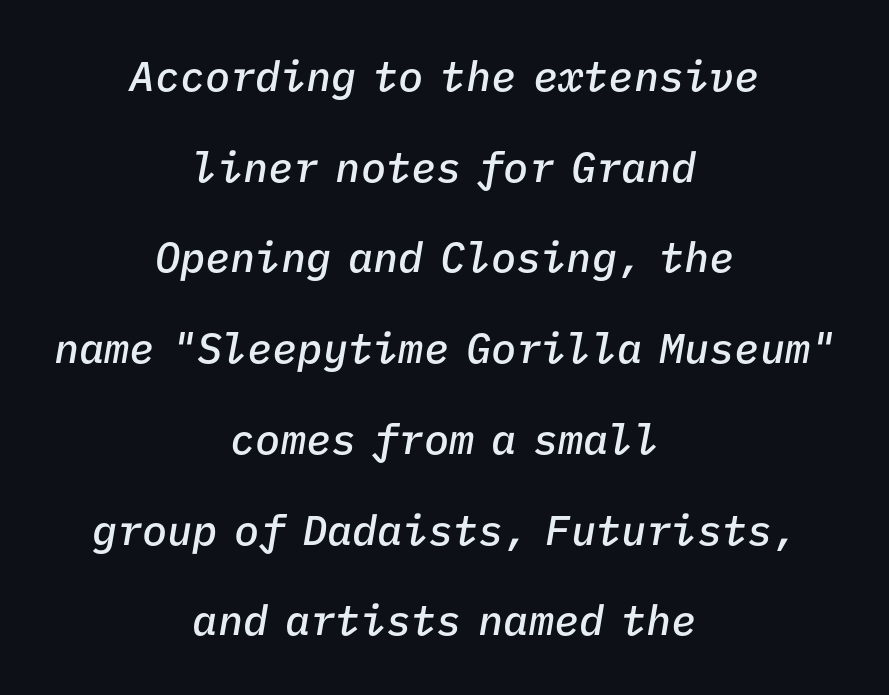
The image shows 42 px semibold type, italic (leaning right), monospaced; set centered, loose line spacing (2.16x), normal letter spacing, not underlined; low stroke contrast and a medium x-height.
